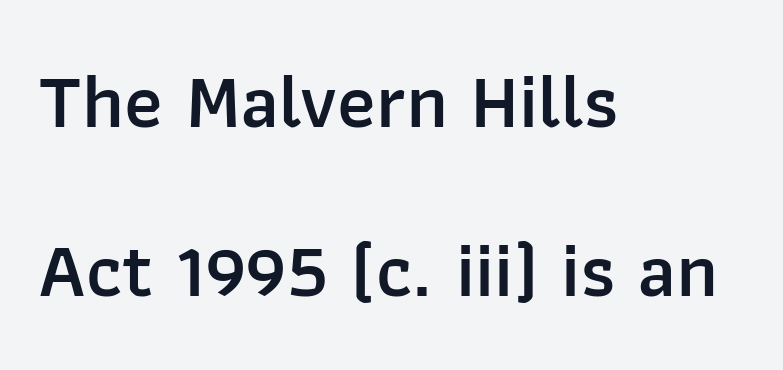
Q: Is the text bold? A: Semi-bold.
Q: Is the text italic (slanted)? A: No, it is upright.
Q: Is the typeface a serif or a sans-serif typeface? A: Sans-serif.
Q: Is the text underlined? A: No.
Q: How is the paragraph aligned? A: Left-aligned.
Q: Is the spacing between letters normal or unusually wide? A: Normal.
Q: Is the spacing between lines tight, normal or loose? A: Loose.
Q: Width (condensed, normal, or wide)? A: Normal.
Q: Stroke contrast? A: Low.
Q: x-height? A: Medium.
Q: Monospaced? A: No.
